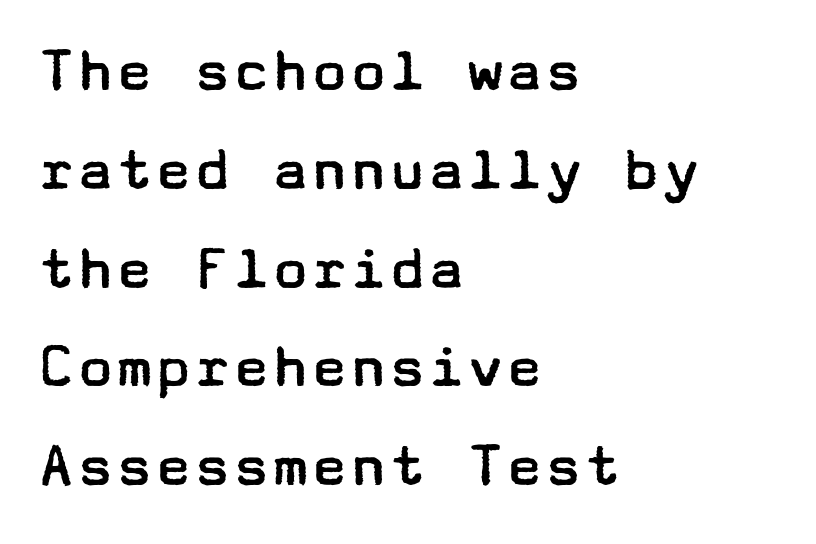
The image shows 65 px regular-weight, wide sans-serif type, upright; set left-aligned, normal line spacing (1.52x), normal letter spacing, not underlined; low stroke contrast and a medium x-height.
